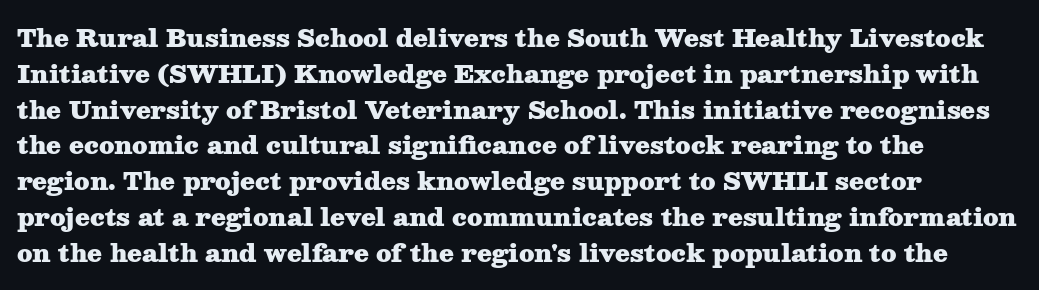
The letters stand upright; this is a roman face. A normal amount of white space separates one row of letters from the next. Typographic density is high because the face is bold. Spacing between characters is what you'd get straight out of the box. Unmarked baselines from the first word to the last.
